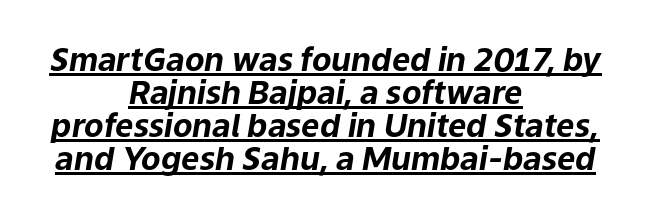
{"italic": "yes", "lean": "right", "slant_degrees": 9, "bold": "yes", "weight": "bold", "width": "normal", "stroke_contrast": "low", "x_height": "medium", "monospaced": "no", "underline": "yes", "align": "center", "line_spacing": "tight", "line_spacing_ratio": 1.03, "letter_spacing": "normal", "letter_spacing_em": 0.0, "glyph_px": 32}
